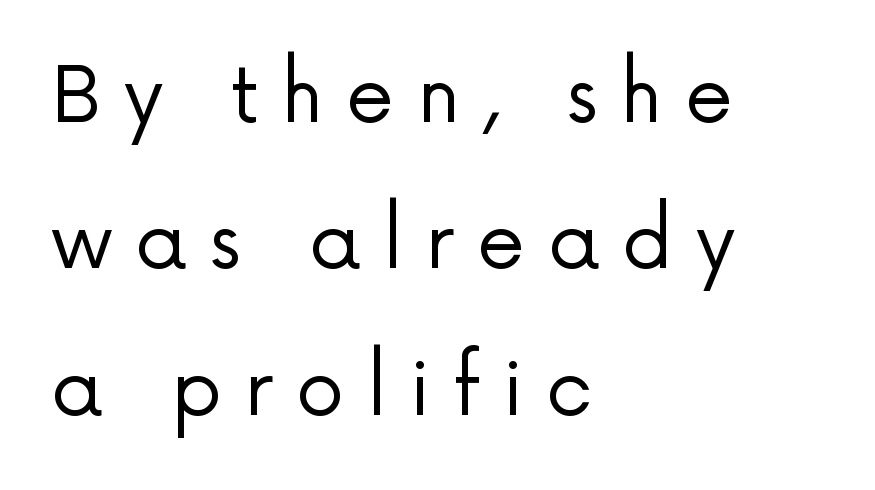
Notice how the passage keeps a crisp vertical edge on the left only. A typesetter would call this proportional, since set widths differ per character. Check under the words: just untouched page. Successive baselines arrive slowly, with a big drop between each. The letters are spread apart with noticeably loose tracking. Typographically, this falls in the sans-serif category.
